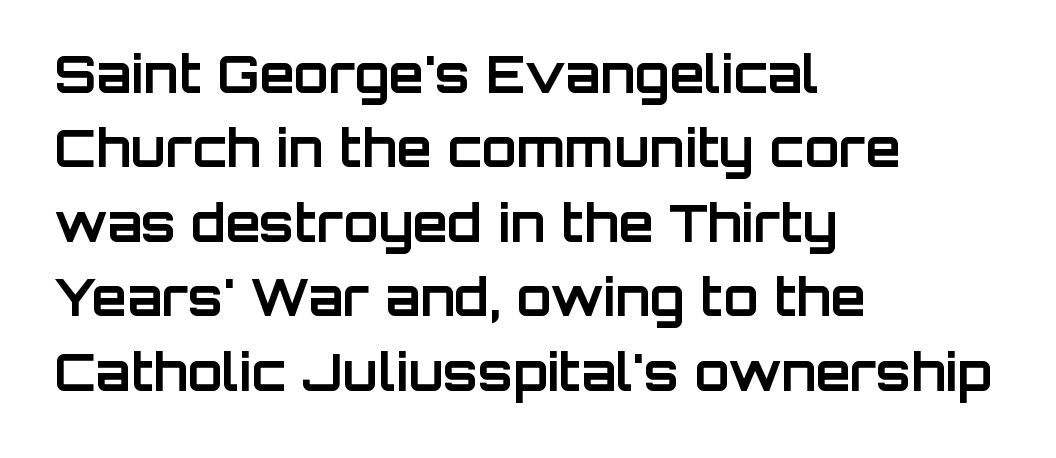
Q: Is the text bold? A: Yes.
Q: Is the text italic (slanted)? A: No, it is upright.
Q: Is the typeface a serif or a sans-serif typeface? A: Sans-serif.
Q: Is the text underlined? A: No.
Q: How is the paragraph aligned? A: Left-aligned.
Q: Is the spacing between letters normal or unusually wide? A: Normal.
Q: Is the spacing between lines tight, normal or loose? A: Normal.
Q: Width (condensed, normal, or wide)? A: Normal.
Q: Stroke contrast? A: Low.
Q: x-height? A: Large.
Q: Monospaced? A: No.
